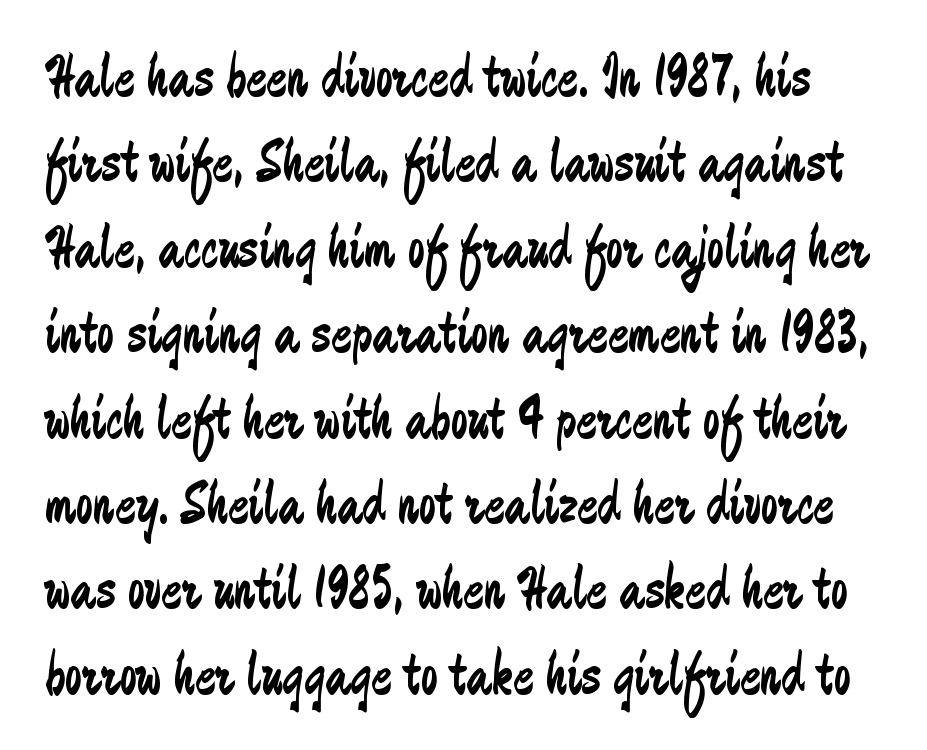
{"serif": "no", "bold": "no", "weight": "regular", "width": "condensed", "stroke_contrast": "low", "x_height": "medium", "monospaced": "no", "underline": "no", "line_spacing": "normal", "line_spacing_ratio": 1.4, "letter_spacing": "normal", "letter_spacing_em": 0.0, "glyph_px": 61}
